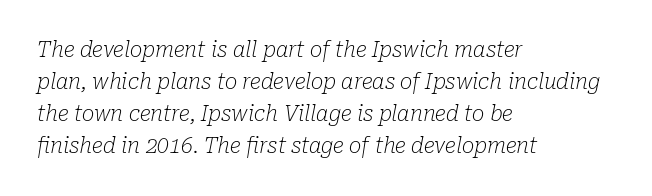
Q: Is the text bold? A: No.
Q: Is the text italic (slanted)? A: Yes, it leans right by about 10 degrees.
Q: Is the text underlined? A: No.
Q: How is the paragraph aligned? A: Left-aligned.
Q: Is the spacing between letters normal or unusually wide? A: Normal.
Q: Is the spacing between lines tight, normal or loose? A: Normal.
